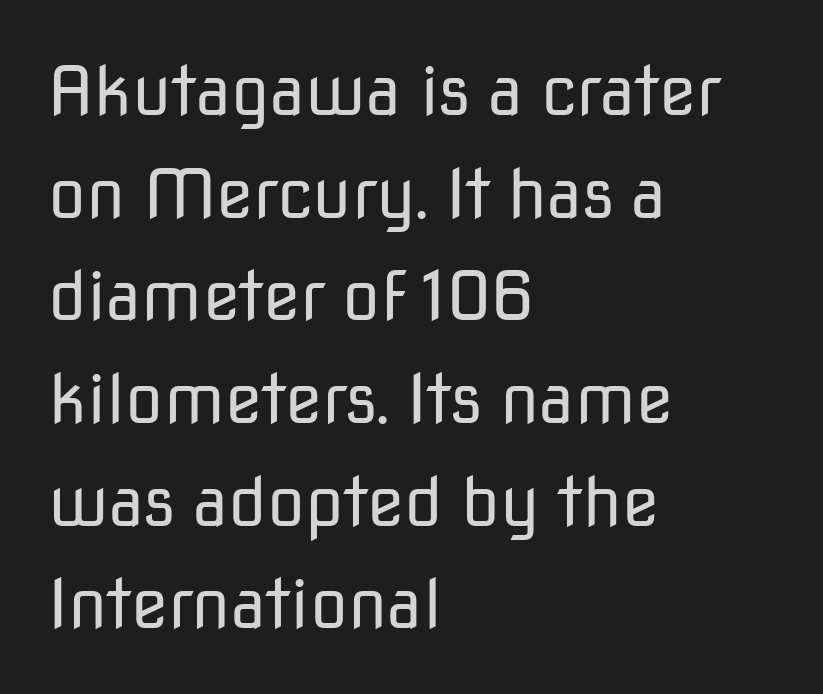
The image shows 68 px regular-weight sans-serif type, upright; set left-aligned, normal line spacing (1.51x), normal letter spacing, not underlined; low stroke contrast and a medium x-height.
